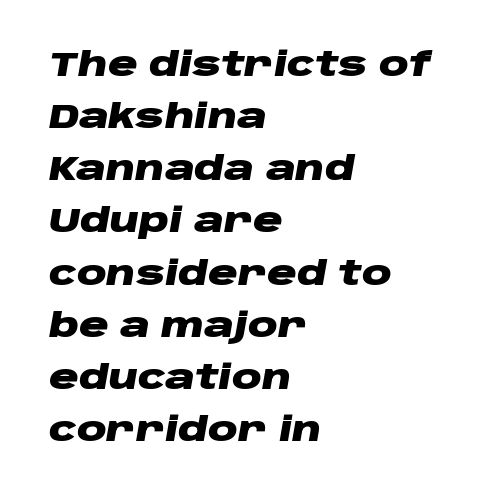
Q: Is the text bold? A: Yes.
Q: Is the text italic (slanted)? A: Yes, it leans right by about 10 degrees.
Q: Is the text underlined? A: No.
Q: How is the paragraph aligned? A: Left-aligned.
Q: Is the spacing between letters normal or unusually wide? A: Normal.
Q: Is the spacing between lines tight, normal or loose? A: Normal.
Q: Width (condensed, normal, or wide)? A: Wide.
Q: Stroke contrast? A: Low.
Q: x-height? A: Large.
Q: Monospaced? A: No.
